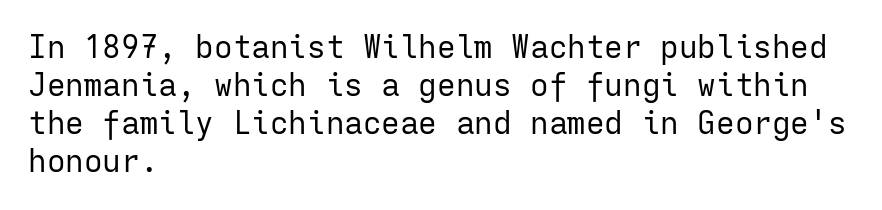
{"serif": "no", "italic": "no", "bold": "no", "weight": "regular", "width": "normal", "stroke_contrast": "low", "x_height": "medium", "monospaced": "yes", "underline": "no", "align": "left", "line_spacing_ratio": 1.23, "letter_spacing": "normal", "letter_spacing_em": 0.0, "glyph_px": 31}
